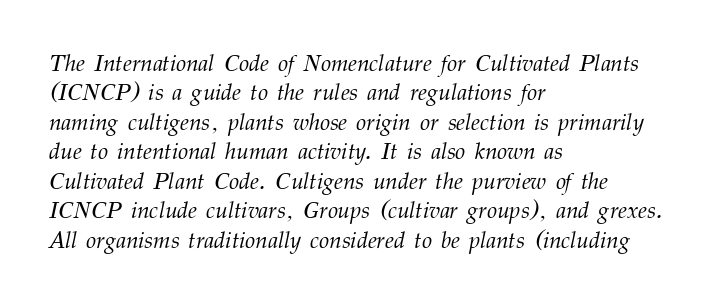
The strip under each line holds only bare page. Stems and bowls with no extra thickness — not bold. The letters sit at their default tracking, neither squeezed nor spread. The text block is weighted toward the left margin, trailing off unevenly rightward.
